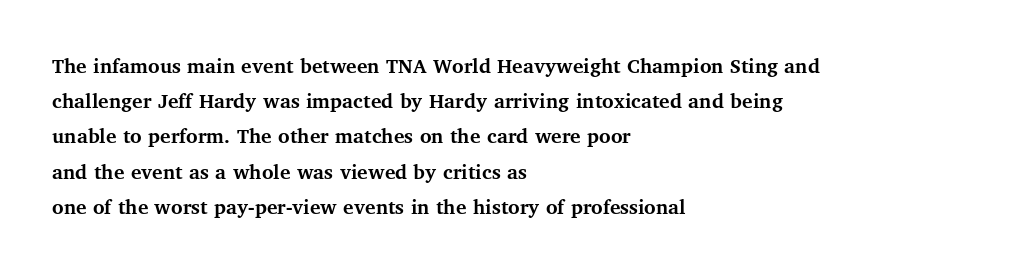
Q: Is the text bold? A: Yes.
Q: Is the text italic (slanted)? A: No, it is upright.
Q: Is the text underlined? A: No.
Q: How is the paragraph aligned? A: Left-aligned.
Q: Is the spacing between letters normal or unusually wide? A: Normal.
Q: Is the spacing between lines tight, normal or loose? A: Normal.
